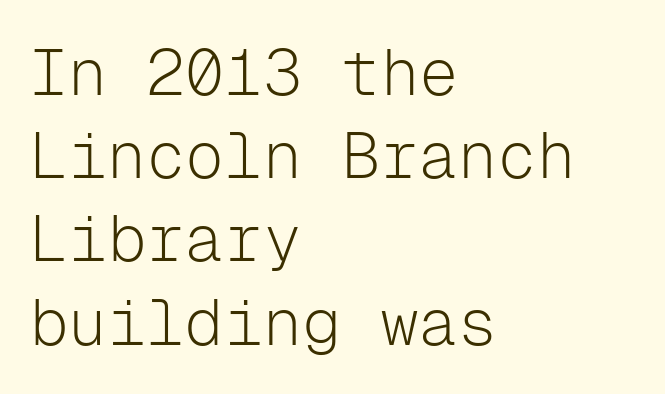
{"serif": "no", "italic": "no", "bold": "no", "weight": "light", "width": "normal", "stroke_contrast": "low", "x_height": "medium", "monospaced": "yes", "underline": "no", "align": "left", "line_spacing": "normal", "line_spacing_ratio": 1.28, "letter_spacing": "normal", "letter_spacing_em": 0.0, "glyph_px": 65}
